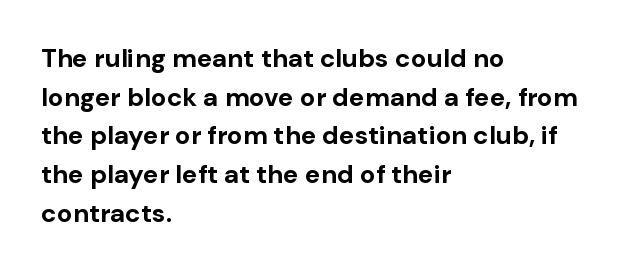
{"italic": "no", "bold": "yes", "underline": "no", "align": "left", "line_spacing": "normal", "line_spacing_ratio": 1.49, "letter_spacing": "normal", "letter_spacing_em": 0.0, "glyph_px": 26}
